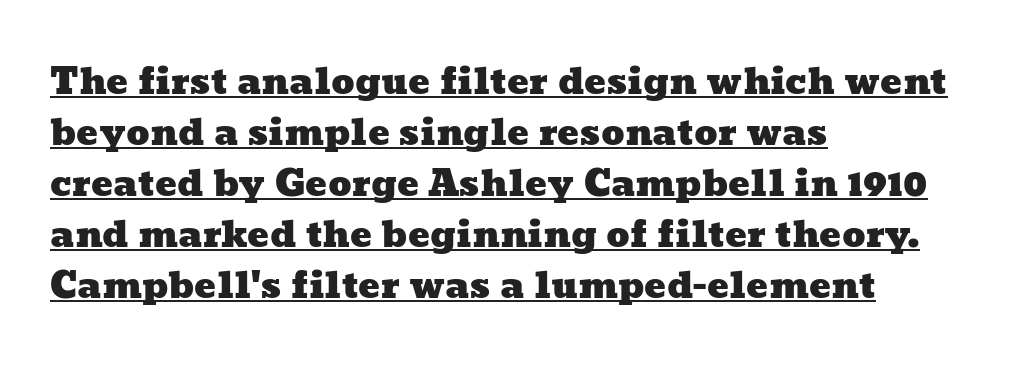
The image shows 36 px wide type; set left-aligned, normal line spacing (1.42x), normal letter spacing, underlined; low stroke contrast and a medium x-height.
